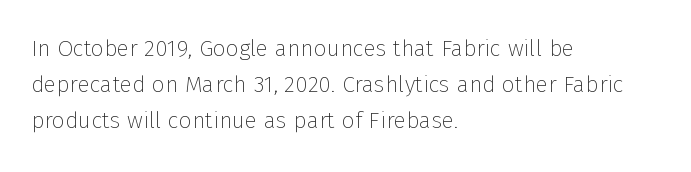
Q: Is the text bold? A: No.
Q: Is the text italic (slanted)? A: No, it is upright.
Q: Is the text underlined? A: No.
Q: How is the paragraph aligned? A: Left-aligned.
Q: Is the spacing between letters normal or unusually wide? A: Normal.
Q: Is the spacing between lines tight, normal or loose? A: Normal.
